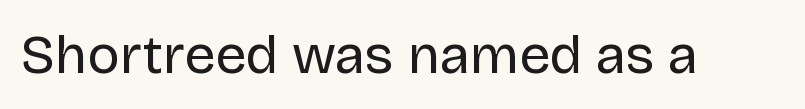
Observe the ordinary spacing: letters are neighbours, not strangers. Compared with a typical body face, this is equally light or lighter still. Posture: straight, roman, zero tilt. This sample has the flowing, uneven cadence of proportional lettering. A clean baseline with only descenders dipping below it.
